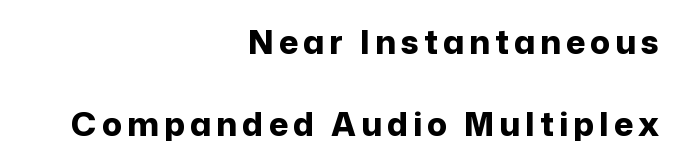
The image shows 33 px bold sans-serif type, upright; set right-aligned, loose line spacing (2.47x), not underlined; low stroke contrast and a medium x-height.
